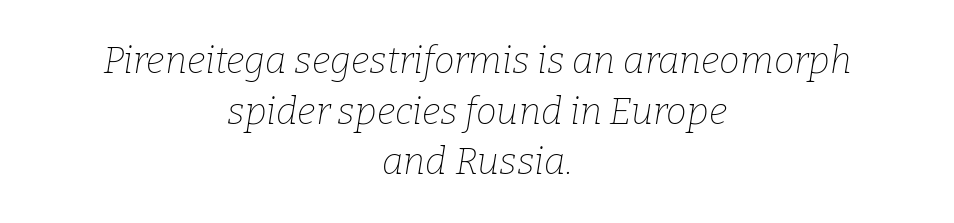
{"serif": "yes", "italic": "yes", "lean": "right", "slant_degrees": 9, "bold": "no", "weight": "thin", "width": "normal", "stroke_contrast": "low", "x_height": "medium", "monospaced": "no", "underline": "no", "align": "center", "line_spacing": "normal", "line_spacing_ratio": 1.37, "letter_spacing": "normal", "letter_spacing_em": 0.0, "glyph_px": 37}
